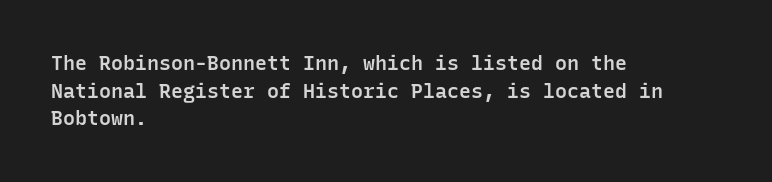
The rendering uses a moderate line-height, typical for paragraphs. Here the glyphs are tracked normally, forming tight word shapes. The lines are quadded left. Has an underline been added? It has not. The font is running at a semibold setting, under full bold.
